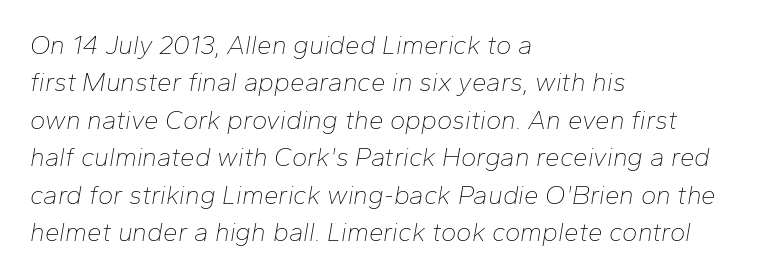
Q: Is the text bold? A: No.
Q: Is the text italic (slanted)? A: Yes, it leans right by about 10 degrees.
Q: Is the text underlined? A: No.
Q: How is the paragraph aligned? A: Left-aligned.
Q: Is the spacing between letters normal or unusually wide? A: Normal.
Q: Is the spacing between lines tight, normal or loose? A: Normal.
